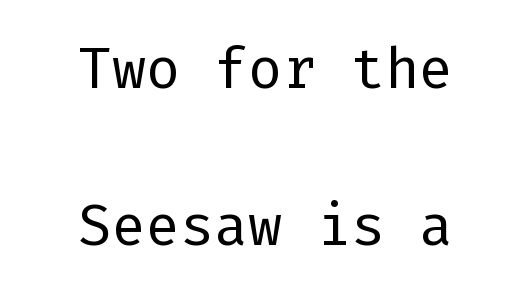
{"serif": "no", "italic": "no", "bold": "no", "weight": "light", "width": "normal", "stroke_contrast": "low", "x_height": "medium", "monospaced": "yes", "underline": "no", "align": "center", "line_spacing": "loose", "line_spacing_ratio": 1.96, "letter_spacing": "normal", "letter_spacing_em": 0.0, "glyph_px": 80}
